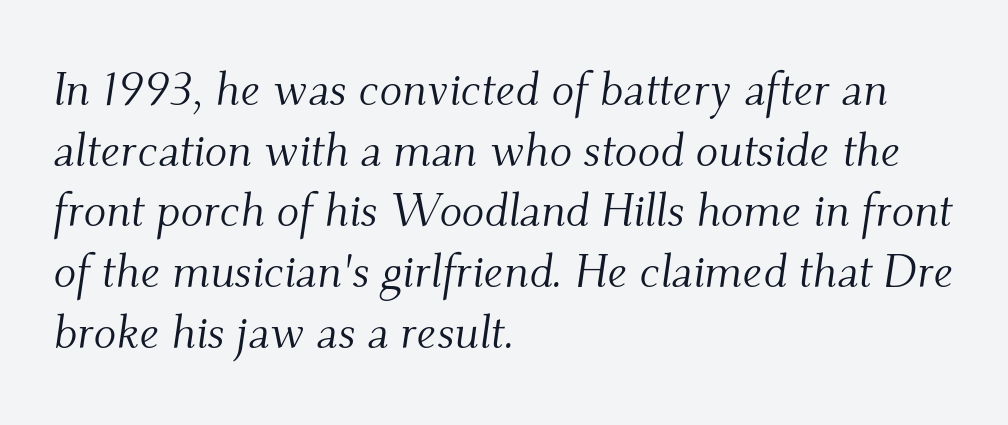
Does the lettering tilt? It does — this is italic. The face used here is seriffed, in the tradition of book romans. Stroke mass is kept to a normal reading level or below. The space between consecutive lines is moderate.
